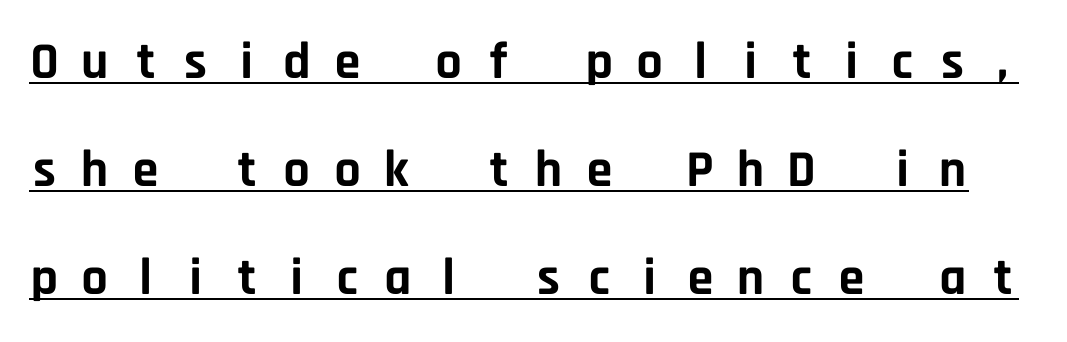
Tracking here is generous; glyphs stand well apart from one another. Note: no serifs on the glyphs. Is there an underline? Yes — a line sits under the letters. Look at the stroke-to-counter ratio: heavy, a bold. Loosely led — the rows are spread out.
